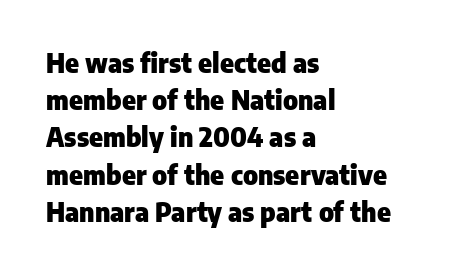
{"italic": "no", "bold": "yes", "underline": "no", "align": "left", "line_spacing": "normal", "line_spacing_ratio": 1.43, "letter_spacing": "normal", "letter_spacing_em": 0.0, "glyph_px": 26}
